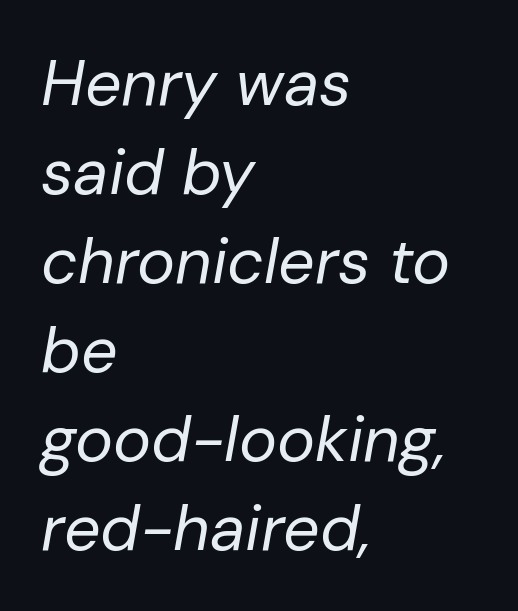
Q: Is the text bold? A: No.
Q: Is the text italic (slanted)? A: Yes, it leans right by about 10 degrees.
Q: Is the text underlined? A: No.
Q: How is the paragraph aligned? A: Left-aligned.
Q: Is the spacing between letters normal or unusually wide? A: Normal.
Q: Is the spacing between lines tight, normal or loose? A: Normal.
Q: Width (condensed, normal, or wide)? A: Normal.
Q: Stroke contrast? A: Low.
Q: x-height? A: Medium.
Q: Monospaced? A: No.
